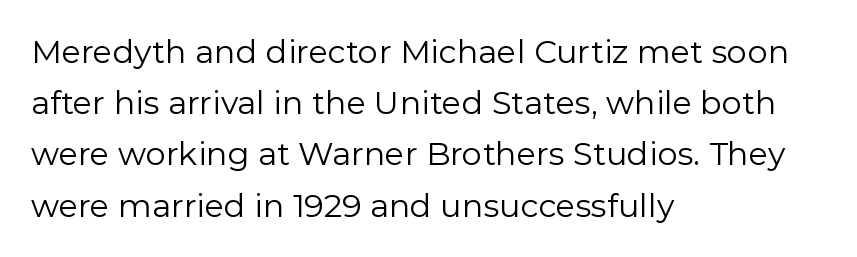
Q: Is the text bold? A: No.
Q: Is the text italic (slanted)? A: No, it is upright.
Q: Is the typeface a serif or a sans-serif typeface? A: Sans-serif.
Q: Is the text underlined? A: No.
Q: How is the paragraph aligned? A: Left-aligned.
Q: Is the spacing between letters normal or unusually wide? A: Normal.
Q: Is the spacing between lines tight, normal or loose? A: Normal.
Q: Width (condensed, normal, or wide)? A: Normal.
Q: Stroke contrast? A: Low.
Q: x-height? A: Medium.
Q: Monospaced? A: No.
